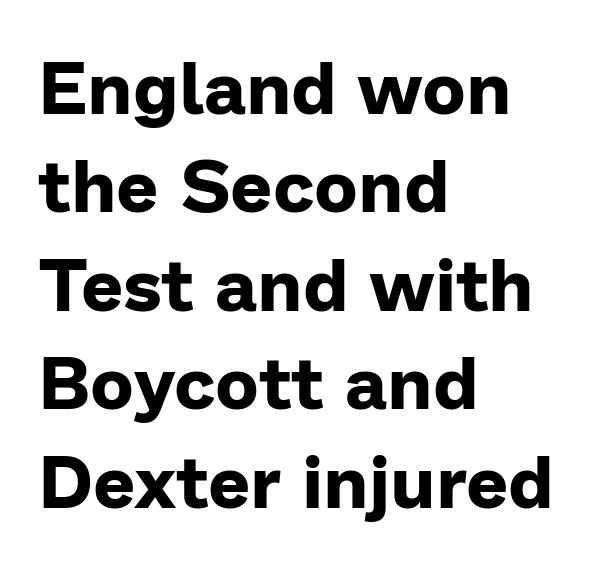
Typographically, this falls in the sans-serif category. You could not count columns in this text — the font is proportionally spaced. Teacher's note: observe the even left margin — that is flush-left alignment. Nobody touched the tracking dial on this one.
